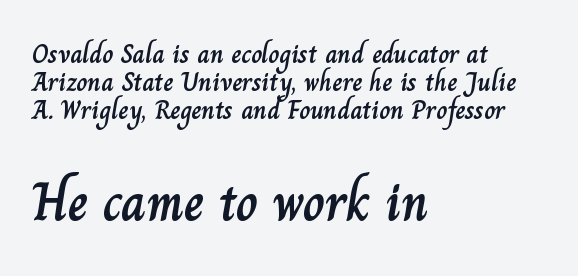
These lines are set flush left with a ragged right edge. The lower block of text is set noticeably larger than the block above it. Here the designer chose a conventional face with non-uniform glyph widths. Words appear dense and cohesive because spacing is normal.
